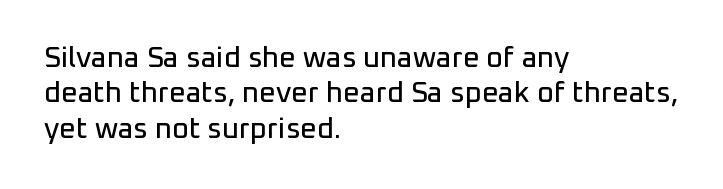
The image shows 29 px sans-serif type, upright; set left-aligned, line spacing 1.22x, normal letter spacing, not underlined; low stroke contrast and a medium x-height.
